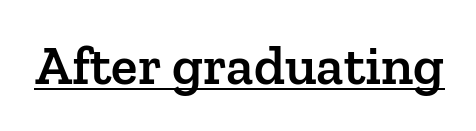
Vertical strokes here are truly vertical. The passage shown is semibold, sitting just below true bold. Look at the tracking — it's just the regular setting, nothing added. Looks like regular typesetting: each glyph gets only the width it needs.
